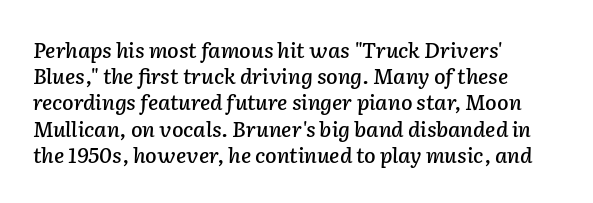
{"italic": "yes", "lean": "right", "slant_degrees": 2, "underline": "no", "align": "left", "line_spacing": "normal", "line_spacing_ratio": 1.25, "letter_spacing": "normal", "letter_spacing_em": 0.0, "glyph_px": 21}
